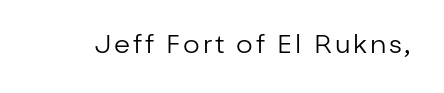
The image shows 26 px text type, upright; set not underlined.
